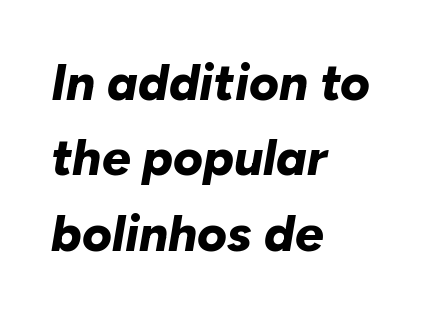
The image shows 51 px bold type, italic (leaning right); set left-aligned, normal line spacing (1.48x), normal letter spacing, not underlined; low stroke contrast and a medium x-height.
